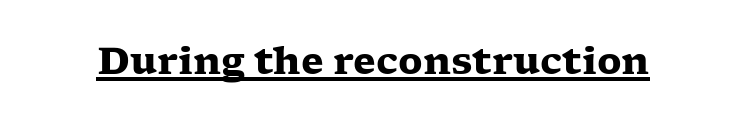
{"serif": "yes", "italic": "no", "bold": "yes", "weight": "heavy", "width": "wide", "stroke_contrast": "low", "x_height": "medium", "monospaced": "no", "underline": "yes", "letter_spacing": "normal", "letter_spacing_em": 0.0, "glyph_px": 37}
